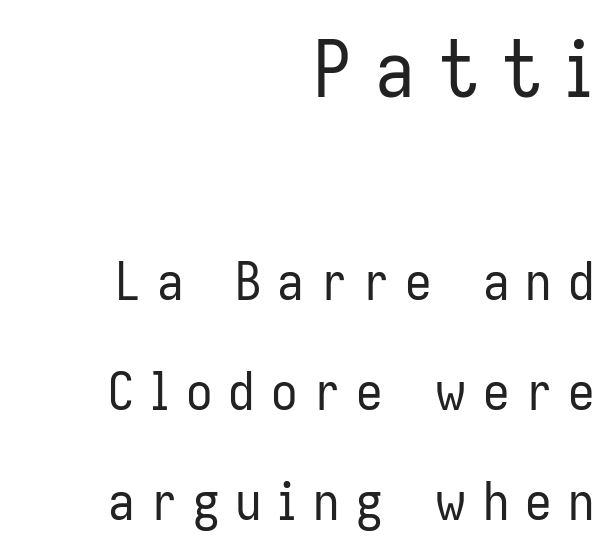
The upper block of text is set noticeably larger than the block beneath it. Does the type have serifs? No, each stem ends abruptly. Tracking here is generous; glyphs stand well apart from one another. Letters rest on an invisible, unmarked baseline.
